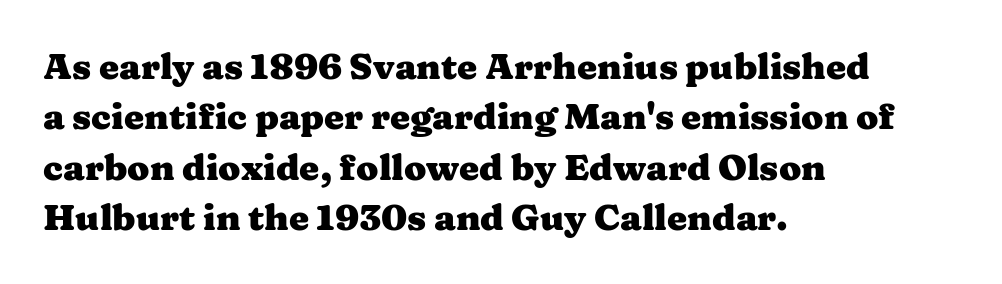
Q: Is the text bold? A: Yes.
Q: Is the text italic (slanted)? A: No, it is upright.
Q: Is the typeface a serif or a sans-serif typeface? A: Serif.
Q: Is the text underlined? A: No.
Q: How is the paragraph aligned? A: Left-aligned.
Q: Is the spacing between letters normal or unusually wide? A: Normal.
Q: Is the spacing between lines tight, normal or loose? A: Normal.
Q: Width (condensed, normal, or wide)? A: Wide.
Q: Stroke contrast? A: Medium.
Q: x-height? A: Medium.
Q: Monospaced? A: No.
